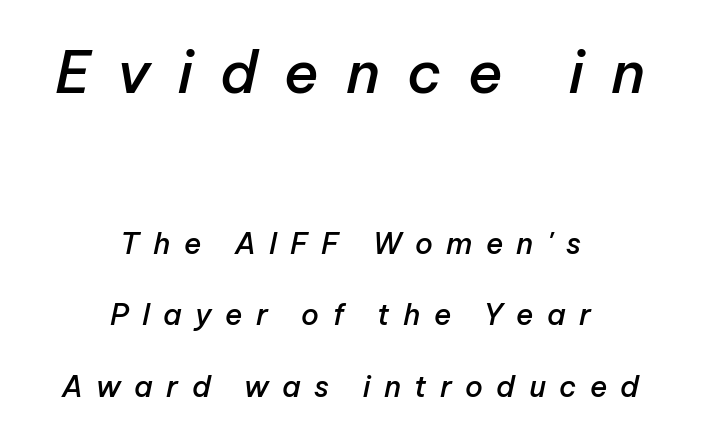
Q: Is the text bold? A: Semi-bold.
Q: Is the text italic (slanted)? A: Yes, it leans right by about 12 degrees.
Q: Is the text underlined? A: No.
Q: How is the paragraph aligned? A: Centered.
Q: Is the spacing between letters normal or unusually wide? A: Unusually wide.
Q: Is the spacing between lines tight, normal or loose? A: Loose.
Q: Which block of text is set in a larger size, the first (top) or the second (bottom)? A: The first (top) one.
Q: Width (condensed, normal, or wide)? A: Normal.
Q: Stroke contrast? A: Low.
Q: x-height? A: Medium.
Q: Monospaced? A: No.
